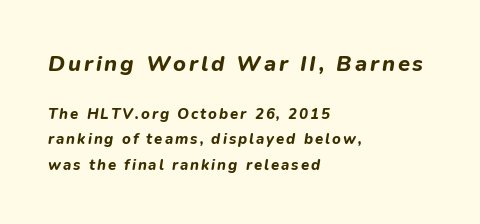
Q: Is the text bold? A: Yes.
Q: Is the text italic (slanted)? A: Yes, it leans right by about 9 degrees.
Q: Is the text underlined? A: No.
Q: How is the paragraph aligned? A: Left-aligned.
Q: Is the spacing between lines tight, normal or loose? A: Normal.
Q: Which block of text is set in a larger size, the first (top) or the second (bottom)? A: The first (top) one.
